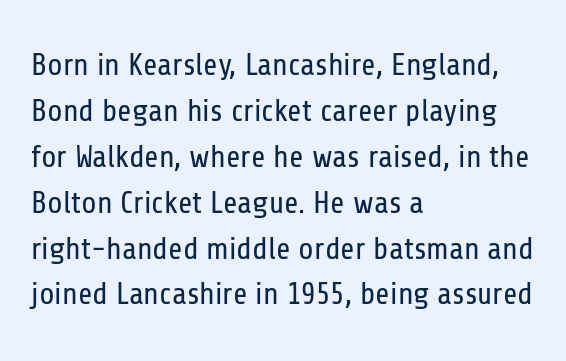
Q: Is the text bold? A: No.
Q: Is the text italic (slanted)? A: No, it is upright.
Q: Is the typeface a serif or a sans-serif typeface? A: Sans-serif.
Q: Is the text underlined? A: No.
Q: How is the paragraph aligned? A: Left-aligned.
Q: Is the spacing between letters normal or unusually wide? A: Normal.
Q: Is the spacing between lines tight, normal or loose? A: Normal.
Q: Width (condensed, normal, or wide)? A: Condensed.
Q: Stroke contrast? A: Low.
Q: x-height? A: Medium.
Q: Monospaced? A: No.
